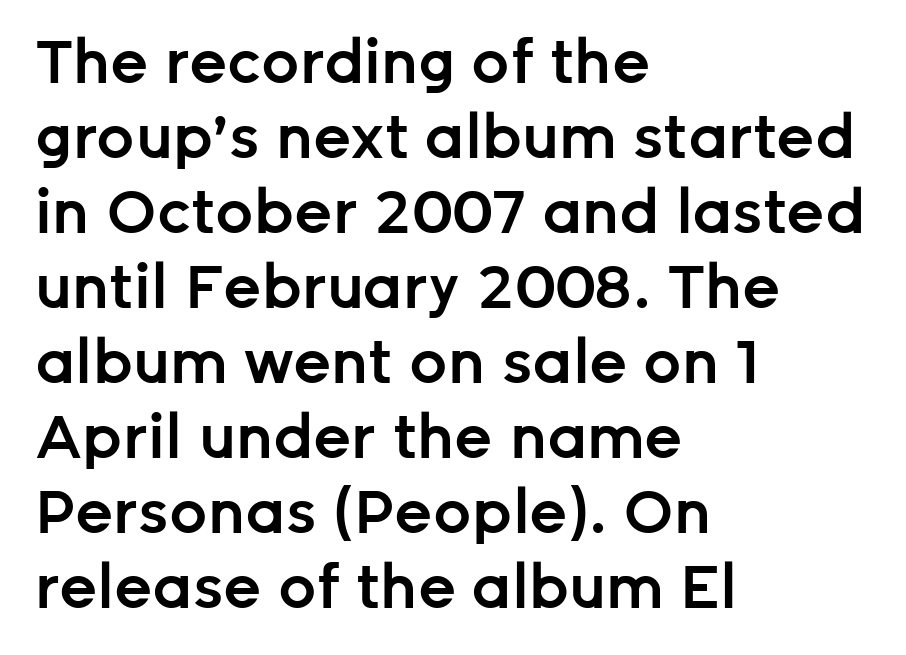
Q: Is the text bold? A: Semi-bold.
Q: Is the text italic (slanted)? A: No, it is upright.
Q: Is the typeface a serif or a sans-serif typeface? A: Sans-serif.
Q: Is the text underlined? A: No.
Q: How is the paragraph aligned? A: Left-aligned.
Q: Is the spacing between letters normal or unusually wide? A: Normal.
Q: Is the spacing between lines tight, normal or loose? A: Normal.
Q: Width (condensed, normal, or wide)? A: Normal.
Q: Stroke contrast? A: Low.
Q: x-height? A: Medium.
Q: Monospaced? A: No.
